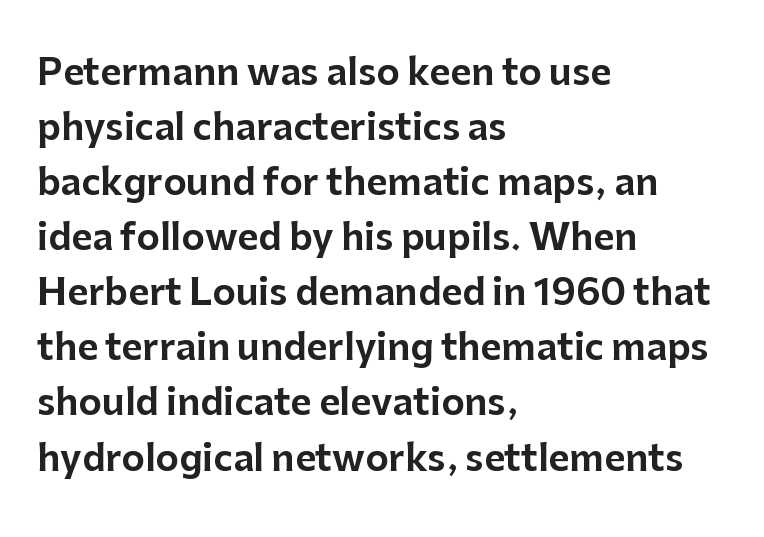
Q: Is the text italic (slanted)? A: No, it is upright.
Q: Is the typeface a serif or a sans-serif typeface? A: Sans-serif.
Q: Is the text underlined? A: No.
Q: How is the paragraph aligned? A: Left-aligned.
Q: Is the spacing between letters normal or unusually wide? A: Normal.
Q: Is the spacing between lines tight, normal or loose? A: Normal.
Q: Width (condensed, normal, or wide)? A: Normal.
Q: Stroke contrast? A: Low.
Q: x-height? A: Medium.
Q: Monospaced? A: No.
